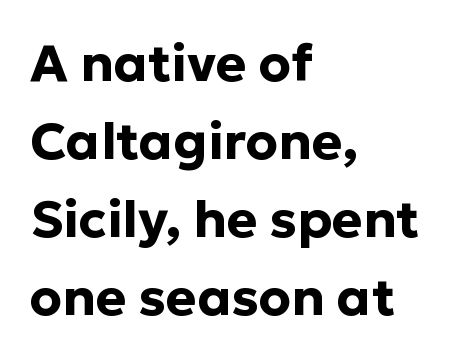
{"serif": "no", "italic": "no", "bold": "yes", "weight": "bold", "width": "normal", "stroke_contrast": "low", "x_height": "medium", "monospaced": "no", "underline": "no", "align": "left", "line_spacing": "normal", "line_spacing_ratio": 1.5, "letter_spacing": "normal", "letter_spacing_em": 0.0, "glyph_px": 52}
